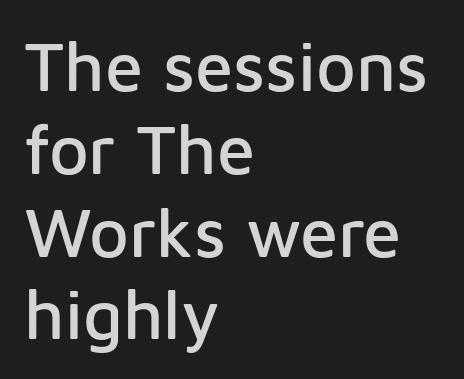
Q: Is the text italic (slanted)? A: No, it is upright.
Q: Is the typeface a serif or a sans-serif typeface? A: Sans-serif.
Q: Is the text underlined? A: No.
Q: How is the paragraph aligned? A: Left-aligned.
Q: Is the spacing between letters normal or unusually wide? A: Normal.
Q: Width (condensed, normal, or wide)? A: Normal.
Q: Stroke contrast? A: Low.
Q: x-height? A: Medium.
Q: Monospaced? A: No.
